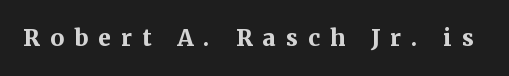
The image shows 23 px bold type, upright; set unusually wide letter spacing (+0.44 em), not underlined.
